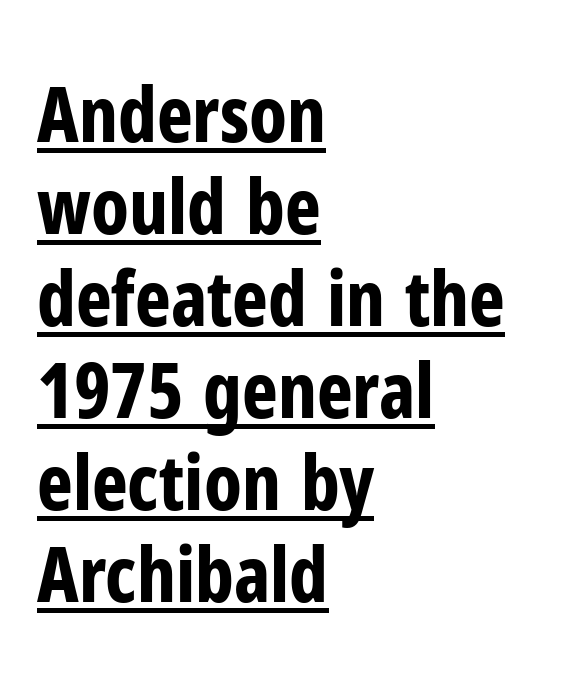
Q: Is the text bold? A: Yes.
Q: Is the text italic (slanted)? A: No, it is upright.
Q: Is the typeface a serif or a sans-serif typeface? A: Sans-serif.
Q: Is the text underlined? A: Yes.
Q: How is the paragraph aligned? A: Left-aligned.
Q: Is the spacing between letters normal or unusually wide? A: Normal.
Q: Width (condensed, normal, or wide)? A: Condensed.
Q: Stroke contrast? A: Low.
Q: x-height? A: Medium.
Q: Monospaced? A: No.
